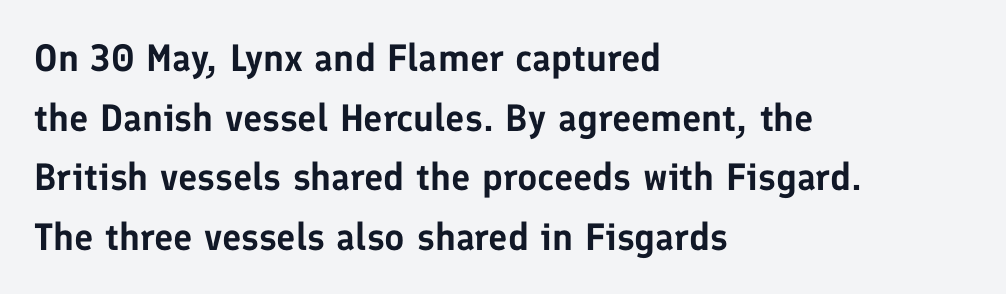
Q: Is the text italic (slanted)? A: No, it is upright.
Q: Is the typeface a serif or a sans-serif typeface? A: Sans-serif.
Q: Is the text underlined? A: No.
Q: How is the paragraph aligned? A: Left-aligned.
Q: Is the spacing between letters normal or unusually wide? A: Normal.
Q: Is the spacing between lines tight, normal or loose? A: Normal.
Q: Width (condensed, normal, or wide)? A: Normal.
Q: Stroke contrast? A: Low.
Q: x-height? A: Medium.
Q: Monospaced? A: No.
